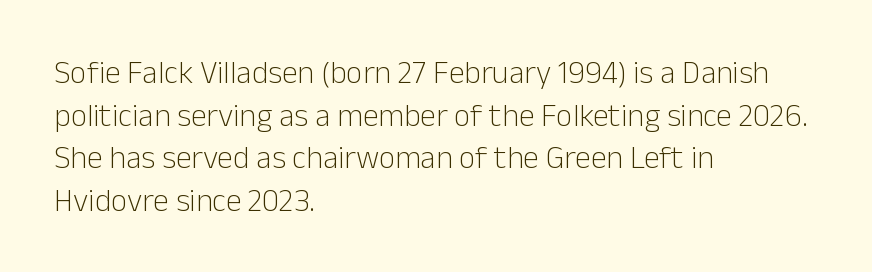
Underlining? Definitely not there. Visually the block forms a straight wall on the left and a jagged coastline on the right. Proportional: the letters do not fall into vertical columns. Horizontal bands of white between lines are of average thickness.
